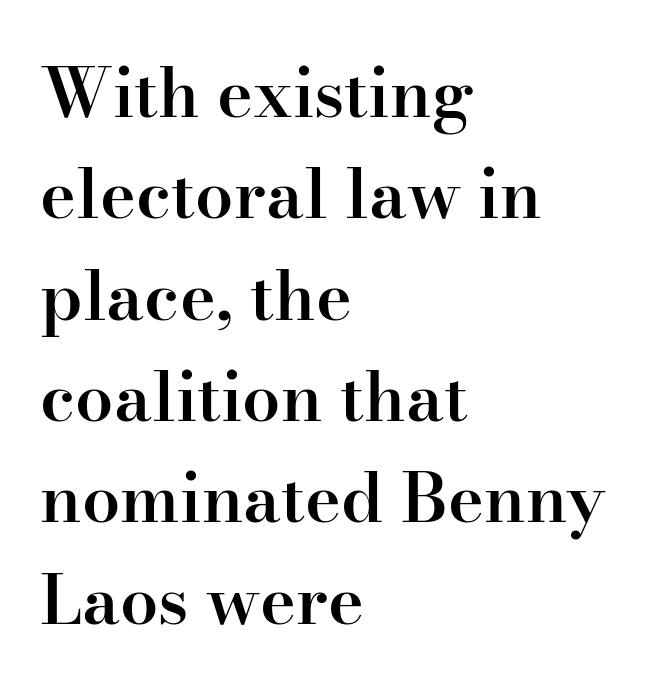
Q: Is the text bold? A: Semi-bold.
Q: Is the text italic (slanted)? A: No, it is upright.
Q: Is the typeface a serif or a sans-serif typeface? A: Serif.
Q: Is the text underlined? A: No.
Q: How is the paragraph aligned? A: Left-aligned.
Q: Is the spacing between letters normal or unusually wide? A: Normal.
Q: Is the spacing between lines tight, normal or loose? A: Normal.
Q: Width (condensed, normal, or wide)? A: Normal.
Q: Stroke contrast? A: High.
Q: x-height? A: Small.
Q: Monospaced? A: No.
